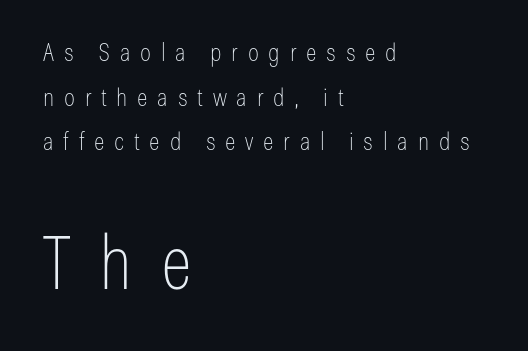
The glyphs in this specimen are sans serif. These lines were composed using upright roman letters. Where is the straight margin? On the left. Of the two passages, the one underneath uses the larger point size. You could not count columns in this text — the font is proportionally spaced. The tracking jumps out immediately: characters are airy and widely separated.
